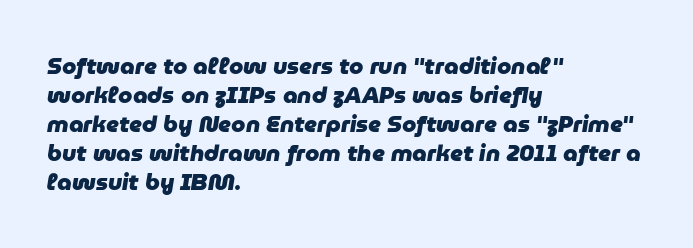
The image shows 23 px bold type, italic (leaning right); set left-aligned, normal line spacing (1.26x), normal letter spacing, not underlined.
